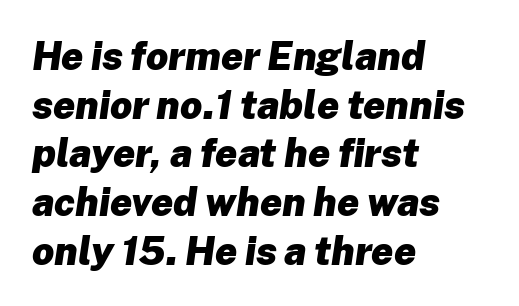
{"italic": "yes", "lean": "right", "slant_degrees": 8, "bold": "yes", "weight": "heavy", "width": "normal", "stroke_contrast": "low", "x_height": "medium", "monospaced": "no", "underline": "no", "align": "left", "line_spacing": "normal", "line_spacing_ratio": 1.25, "letter_spacing": "normal", "letter_spacing_em": 0.0, "glyph_px": 39}
